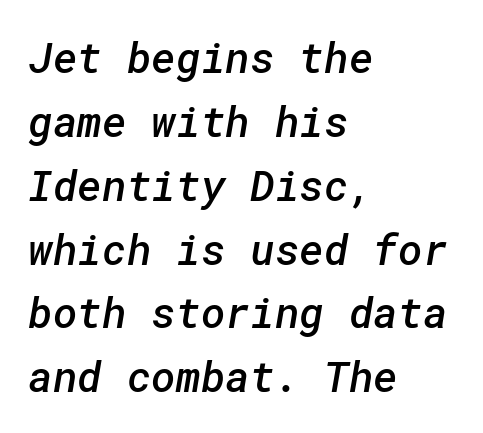
{"serif": "no", "bold": "semi", "weight": "semibold", "width": "normal", "stroke_contrast": "low", "x_height": "medium", "underline": "no", "align": "left", "line_spacing": "normal", "line_spacing_ratio": 1.52, "letter_spacing": "normal", "letter_spacing_em": 0.0, "glyph_px": 42}
